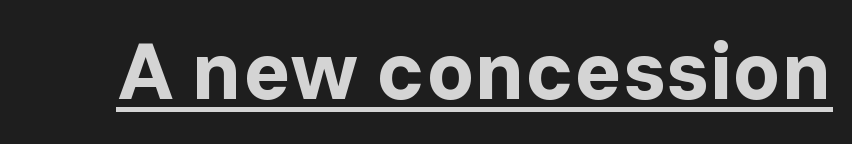
A typesetter would label this face a sans. The lettering stays uniformly vertical, giving the passage a roman look. On the weight axis this lands at bold, roughly 700. The rendered words wear a rule along their underside.
